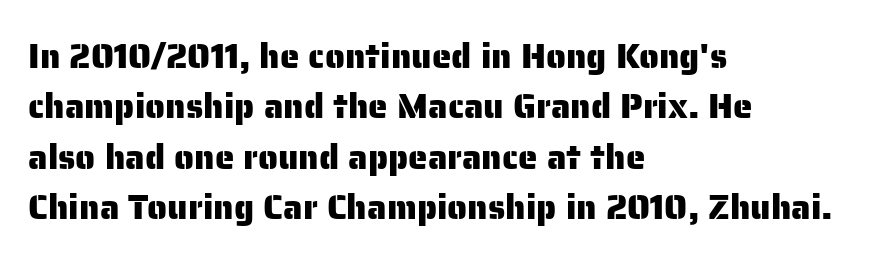
Vertical strokes here are truly vertical. The space between consecutive lines is moderate. The compositor pushed each line to the left boundary. The glyphs in this specimen are sans serif. The foot of each line stays bare and open. What stands out about the letter spacing? Nothing — it is the standard amount.
